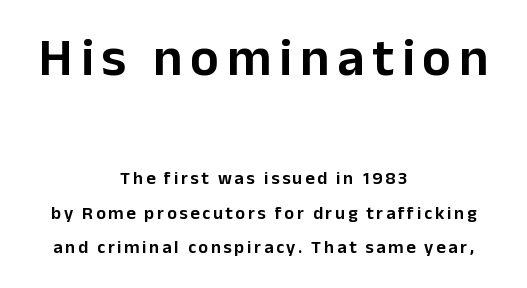
The face used here is proportionally spaced, like ordinary book or web type. A roman cut, with each character standing at attention. Descenders are the only things crossing below the line. Quick note: interline space is abundant.
